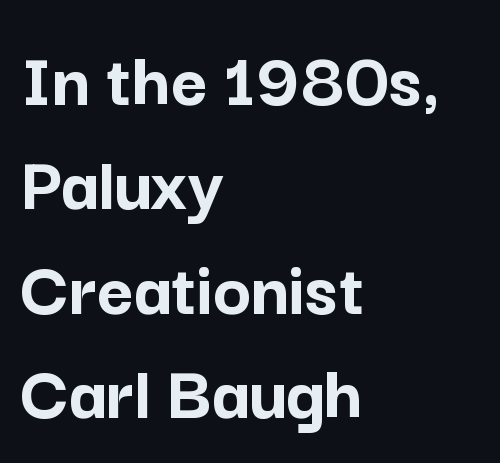
The image shows 79 px semibold sans-serif type, upright; set left-aligned, normal line spacing (1.32x), normal letter spacing, not underlined; low stroke contrast and a medium x-height.
